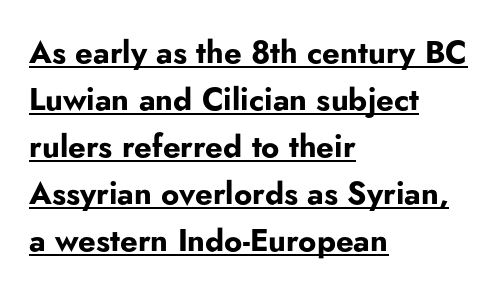
Q: Is the text bold? A: Yes.
Q: Is the text italic (slanted)? A: No, it is upright.
Q: Is the typeface a serif or a sans-serif typeface? A: Sans-serif.
Q: Is the text underlined? A: Yes.
Q: How is the paragraph aligned? A: Left-aligned.
Q: Is the spacing between letters normal or unusually wide? A: Normal.
Q: Is the spacing between lines tight, normal or loose? A: Normal.
Q: Width (condensed, normal, or wide)? A: Normal.
Q: Stroke contrast? A: Low.
Q: x-height? A: Small.
Q: Monospaced? A: No.
